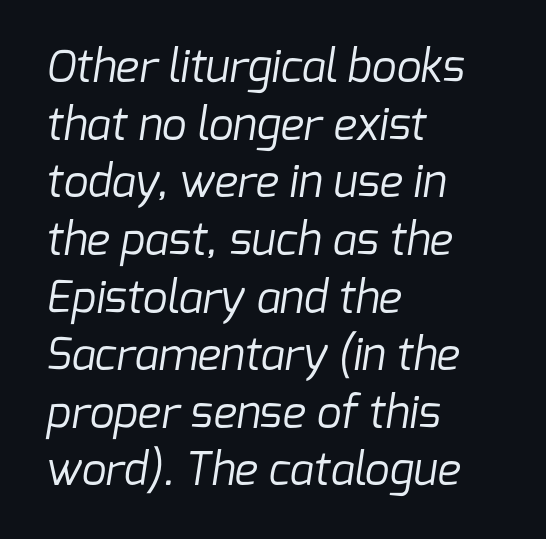
{"serif": "no", "bold": "no", "weight": "regular", "width": "normal", "stroke_contrast": "low", "x_height": "medium", "monospaced": "no", "underline": "no", "align": "left", "line_spacing": "normal", "line_spacing_ratio": 1.31, "letter_spacing": "normal", "letter_spacing_em": 0.0, "glyph_px": 44}
